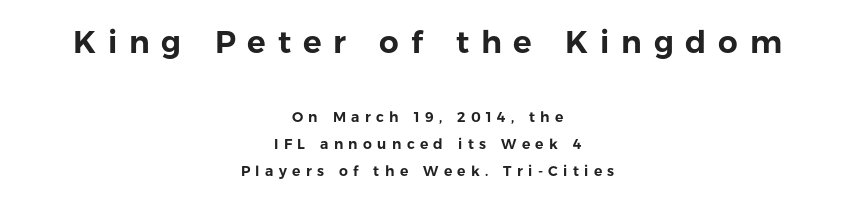
{"serif": "no", "italic": "no", "width": "normal", "stroke_contrast": "low", "x_height": "medium", "monospaced": "no", "underline": "no", "align": "center", "line_spacing": "loose", "line_spacing_ratio": 1.96, "letter_spacing": "wide", "letter_spacing_em": 0.38, "larger_block": "first", "size_ratio": 2.21, "glyph_px": 31}
